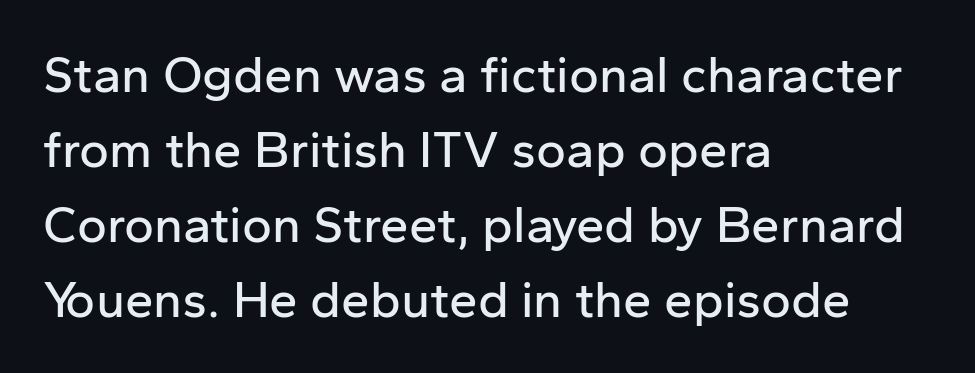
Every row of glyphs begins at an identical x-position on the left. What kind of face is this? One without serifs — a sans. Short note: letters normally spaced. What's the leading like? Ordinary, nothing unusual. The face used here is proportionally spaced, like ordinary book or web type. The specimen reads as upright at a glance.
